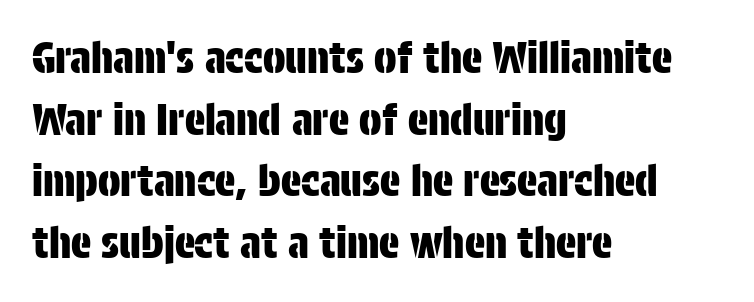
The image shows 42 px condensed sans-serif type, upright; set left-aligned, normal line spacing (1.47x), normal letter spacing, not underlined; low stroke contrast and a large x-height.
